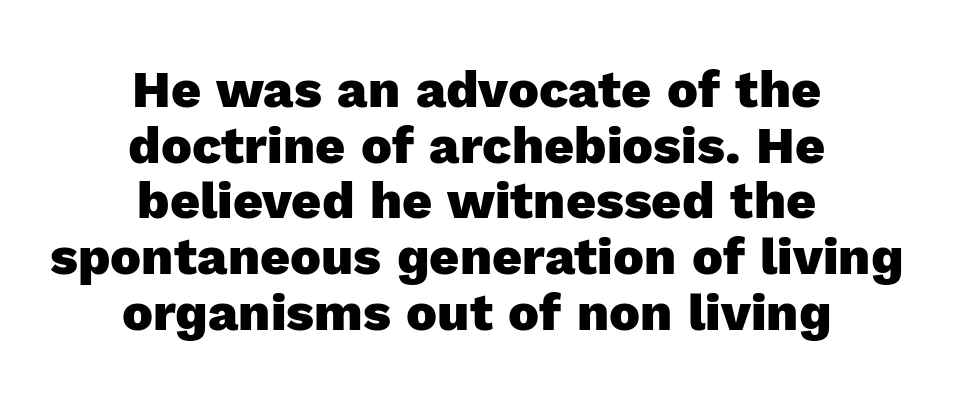
{"serif": "no", "italic": "no", "bold": "yes", "weight": "heavy", "width": "normal", "x_height": "medium", "monospaced": "no", "underline": "no", "align": "center", "line_spacing": "tight", "line_spacing_ratio": 1.07, "letter_spacing": "normal", "letter_spacing_em": 0.0, "glyph_px": 52}
